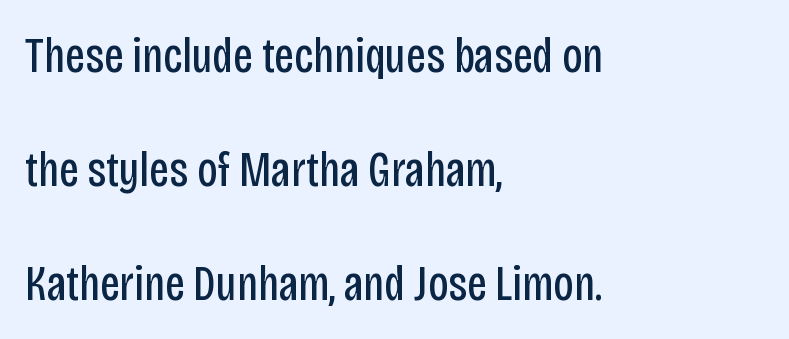
The image shows 50 px regular-weight, condensed sans-serif type, upright; set left-aligned, loose line spacing (2.28x), normal letter spacing, not underlined; low stroke contrast and a large x-height.
